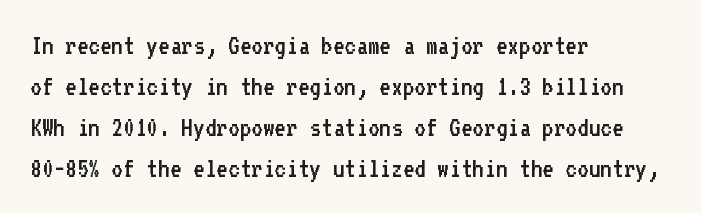
The image shows 28 px regular-weight sans-serif type, upright, monospaced; set left-aligned, normal line spacing (1.47x), normal letter spacing, not underlined; low stroke contrast and a medium x-height.
